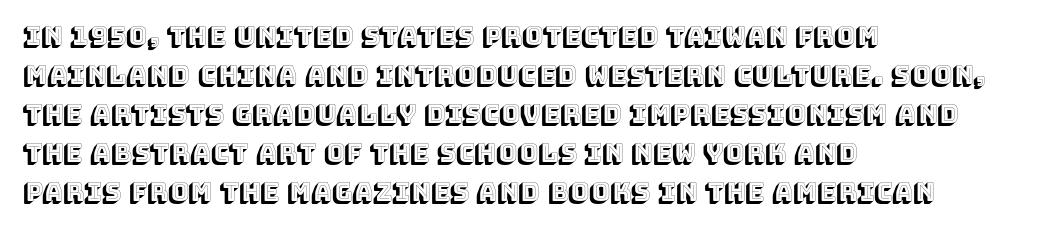
The horizontal fit of the characters is conventional and even. The passage shown stacks its lines at a standard gap. The letters stand straight up with perfectly vertical stems. Descender tails drop into unmarked territory. Is the block centered? No — it sits flush against the left margin.
